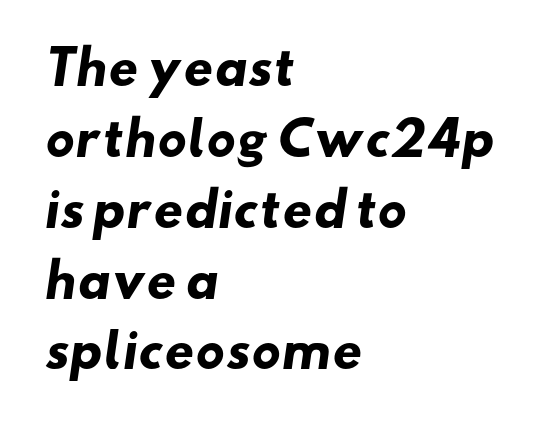
{"serif": "no", "bold": "yes", "weight": "heavy", "width": "wide", "stroke_contrast": "low", "x_height": "small", "monospaced": "no", "underline": "no", "align": "left", "line_spacing": "normal", "line_spacing_ratio": 1.54, "letter_spacing": "normal", "letter_spacing_em": 0.0, "glyph_px": 46}
